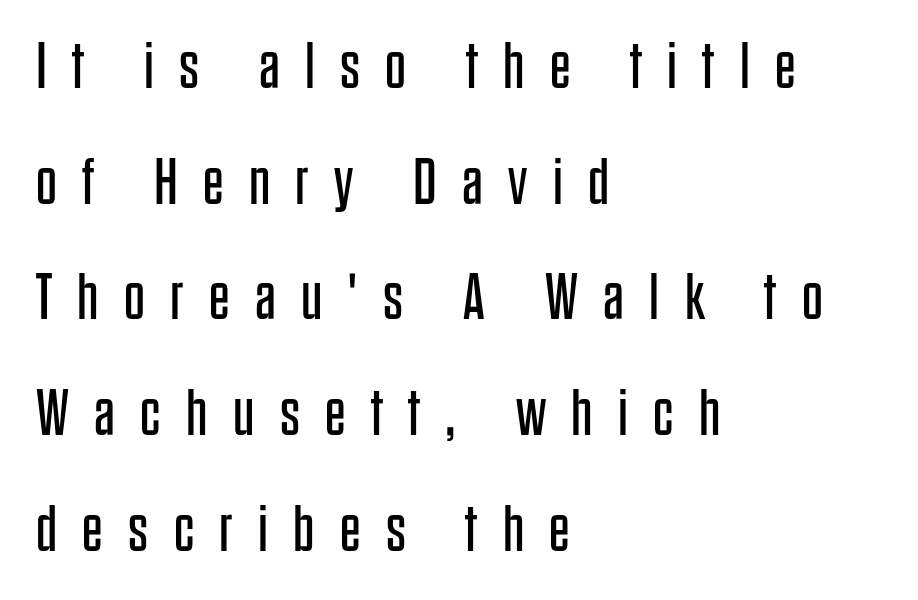
{"serif": "no", "italic": "no", "bold": "no", "weight": "regular", "width": "condensed", "stroke_contrast": "low", "x_height": "large", "monospaced": "no", "underline": "no", "align": "left", "line_spacing_ratio": 1.78, "letter_spacing": "wide", "letter_spacing_em": 0.39, "glyph_px": 65}
